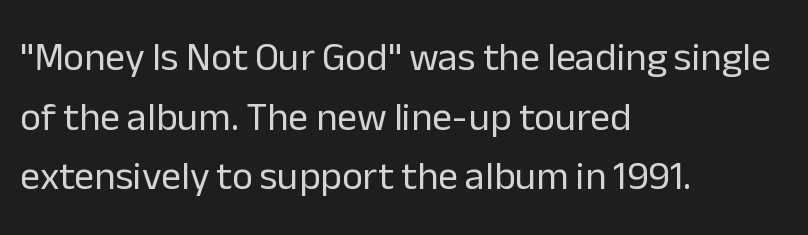
Grotesque or geometric, the face here clearly has no serifs. Does the copy run flush right? No — it runs flush left. Does the lettering tilt? It doesn't — this is upright. The line-height multiplier appears to be the usual default.
